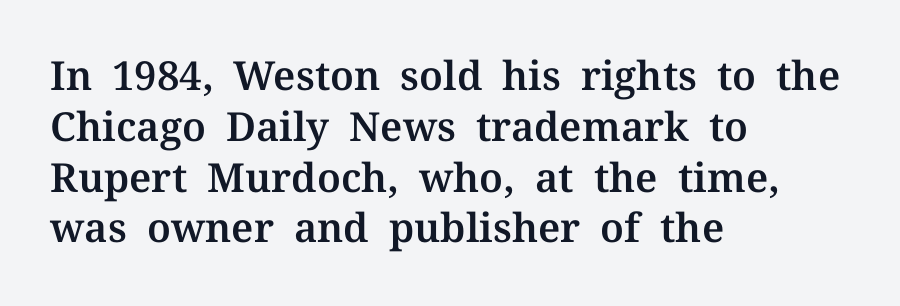
In CSS terms this would be text-align: left. Words appear dense and cohesive because spacing is normal. In terms of posture, this sample is upright. The foot of each line stays bare and open. A serif font was chosen for this passage. The rendering uses natural spacing where letterforms have individual widths.
